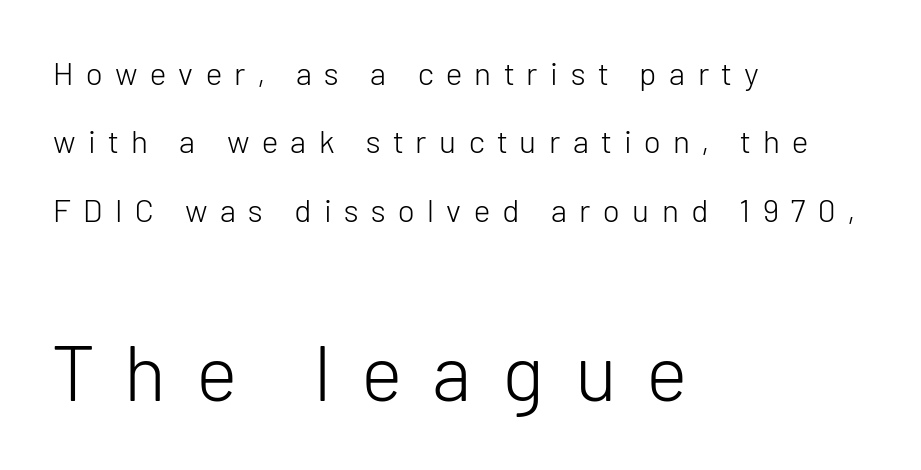
{"serif": "no", "italic": "no", "bold": "no", "weight": "light", "width": "normal", "stroke_contrast": "low", "x_height": "medium", "monospaced": "no", "underline": "no", "align": "left", "line_spacing": "loose", "line_spacing_ratio": 2.14, "letter_spacing": "wide", "letter_spacing_em": 0.39, "larger_block": "second", "size_ratio": 2.47, "glyph_px": 79}
